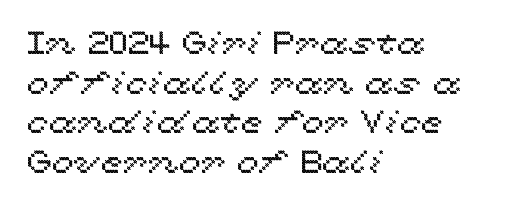
Q: Is the text italic (slanted)? A: Yes.
Q: Is the text underlined? A: No.
Q: How is the paragraph aligned? A: Left-aligned.
Q: Is the spacing between letters normal or unusually wide? A: Normal.
Q: Width (condensed, normal, or wide)? A: Wide.
Q: x-height? A: Medium.
Q: Monospaced? A: No.
